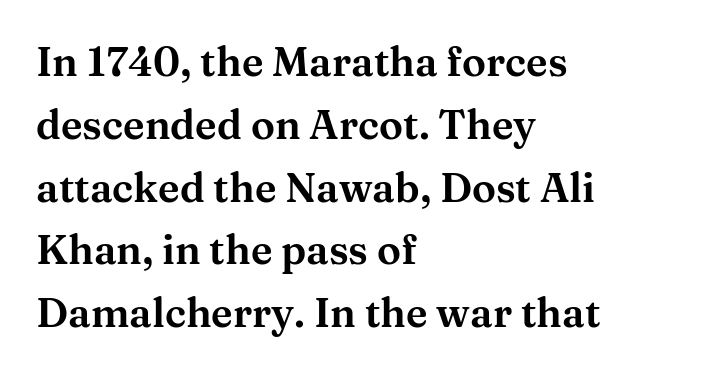
{"serif": "yes", "italic": "no", "width": "wide", "stroke_contrast": "medium", "x_height": "medium", "monospaced": "no", "underline": "no", "align": "left", "line_spacing": "normal", "line_spacing_ratio": 1.57, "letter_spacing": "normal", "letter_spacing_em": 0.0, "glyph_px": 40}
